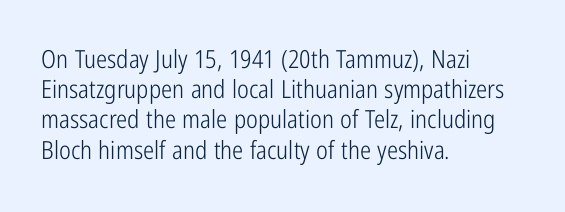
Q: Is the text bold? A: No.
Q: Is the text italic (slanted)? A: No, it is upright.
Q: Is the text underlined? A: No.
Q: How is the paragraph aligned? A: Left-aligned.
Q: Is the spacing between letters normal or unusually wide? A: Normal.
